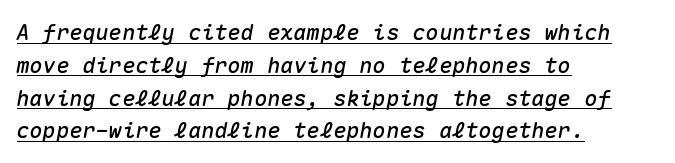
Q: Is the text italic (slanted)? A: Yes, it leans right by about 10 degrees.
Q: Is the text underlined? A: Yes.
Q: How is the paragraph aligned? A: Left-aligned.
Q: Is the spacing between letters normal or unusually wide? A: Normal.
Q: Is the spacing between lines tight, normal or loose? A: Normal.
